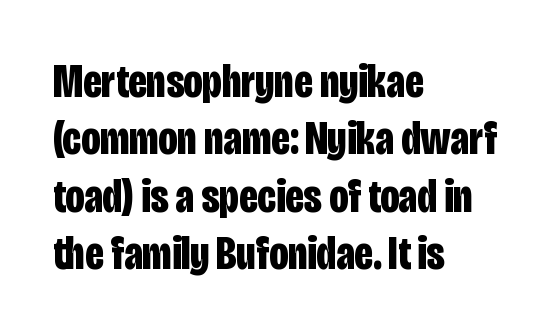
The image shows 47 px bold, condensed sans-serif type, upright; set left-aligned, line spacing 1.22x, normal letter spacing, not underlined; low stroke contrast and a large x-height.
